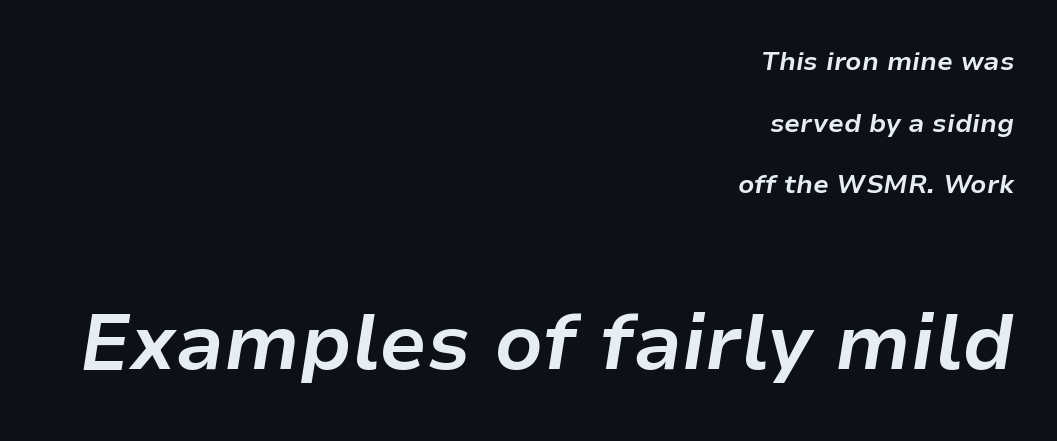
The line texture is even and compact thanks to regular tracking. The emphasis by scale lands on block number two, below. Nobody drew a line under any word here. The rendering anchors every line to the right-hand side. Characters are canted at an angle relative to the baseline's perpendicular.
